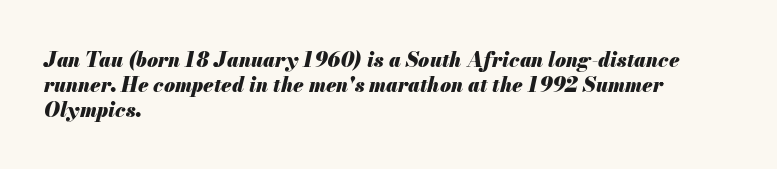
The image shows 20 px bold type, italic (leaning right); set left-aligned, line spacing 1.24x, normal letter spacing, not underlined.
